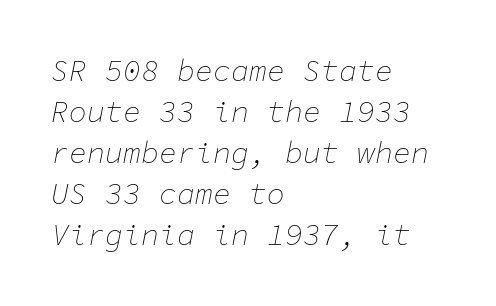
These lines are rendered in a fixed-pitch font. The area under the type is left untouched. An italicized treatment has been applied to the whole sample. Short note: letters normally spaced. The space between consecutive lines is moderate.
